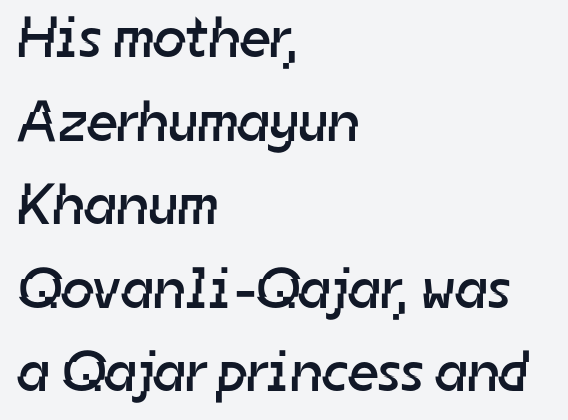
{"serif": "no", "bold": "no", "weight": "regular", "width": "normal", "stroke_contrast": "low", "x_height": "medium", "monospaced": "no", "underline": "no", "align": "left", "line_spacing": "normal", "line_spacing_ratio": 1.44, "letter_spacing": "normal", "letter_spacing_em": 0.0, "glyph_px": 58}
